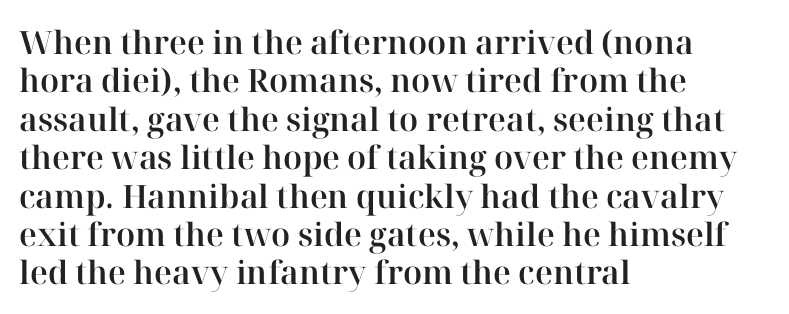
{"serif": "yes", "italic": "no", "width": "normal", "stroke_contrast": "high", "x_height": "medium", "monospaced": "no", "underline": "no", "align": "left", "line_spacing_ratio": 1.2, "letter_spacing": "normal", "letter_spacing_em": 0.0, "glyph_px": 32}
